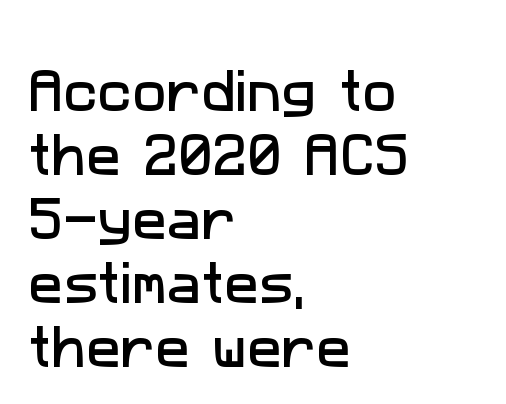
The image shows 46 px sans-serif type; set left-aligned, normal line spacing (1.39x), normal letter spacing, not underlined; low stroke contrast and a medium x-height.
